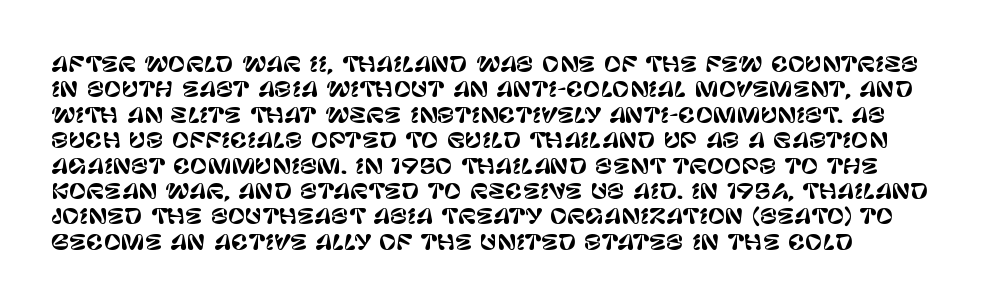
This rendering leaves character spacing at its baseline value. The area under the type is left untouched.
